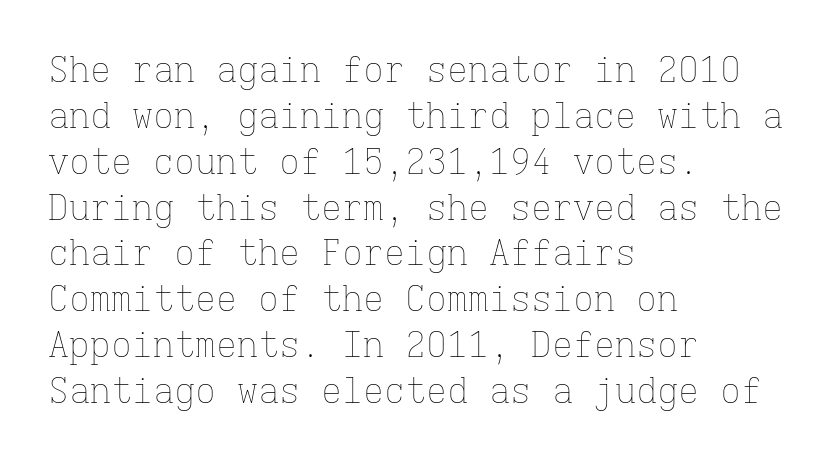
{"italic": "no", "bold": "no", "weight": "thin", "width": "normal", "stroke_contrast": "low", "x_height": "medium", "monospaced": "yes", "underline": "no", "align": "left", "line_spacing": "normal", "line_spacing_ratio": 1.31, "letter_spacing": "normal", "letter_spacing_em": 0.0, "glyph_px": 35}
